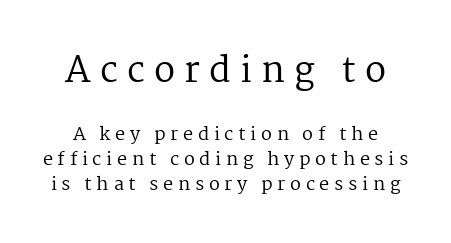
{"serif": "yes", "italic": "no", "bold": "no", "weight": "regular", "width": "normal", "stroke_contrast": "medium", "x_height": "medium", "monospaced": "no", "underline": "no", "line_spacing": "normal", "line_spacing_ratio": 1.39, "letter_spacing": "wide", "letter_spacing_em": 0.26, "larger_block": "first", "size_ratio": 1.94, "glyph_px": 35}
